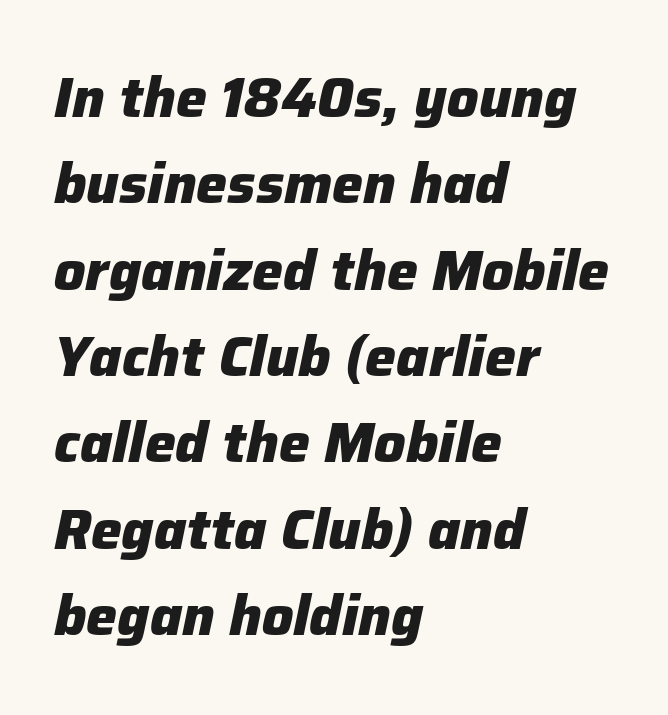
{"italic": "yes", "lean": "right", "slant_degrees": 12, "bold": "yes", "weight": "heavy", "width": "normal", "stroke_contrast": "low", "x_height": "medium", "monospaced": "no", "underline": "no", "align": "left", "line_spacing": "normal", "line_spacing_ratio": 1.57, "letter_spacing": "normal", "letter_spacing_em": 0.0, "glyph_px": 55}
